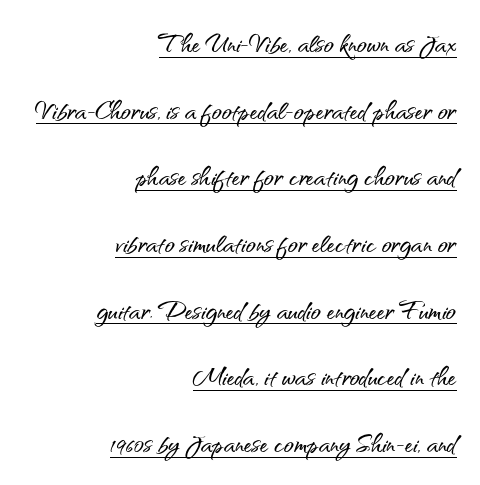
The image shows 33 px sans-serif type; set right-aligned, loose line spacing (2.02x), normal letter spacing, underlined; medium stroke contrast and a small x-height.
